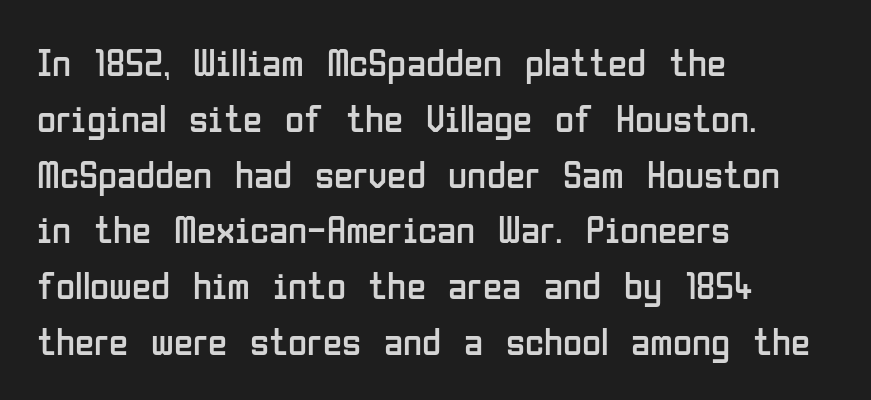
Q: Is the text bold? A: No.
Q: Is the text italic (slanted)? A: No, it is upright.
Q: Is the typeface a serif or a sans-serif typeface? A: Sans-serif.
Q: Is the text underlined? A: No.
Q: How is the paragraph aligned? A: Left-aligned.
Q: Is the spacing between letters normal or unusually wide? A: Normal.
Q: Is the spacing between lines tight, normal or loose? A: Normal.
Q: Width (condensed, normal, or wide)? A: Condensed.
Q: Stroke contrast? A: Low.
Q: x-height? A: Medium.
Q: Monospaced? A: No.
